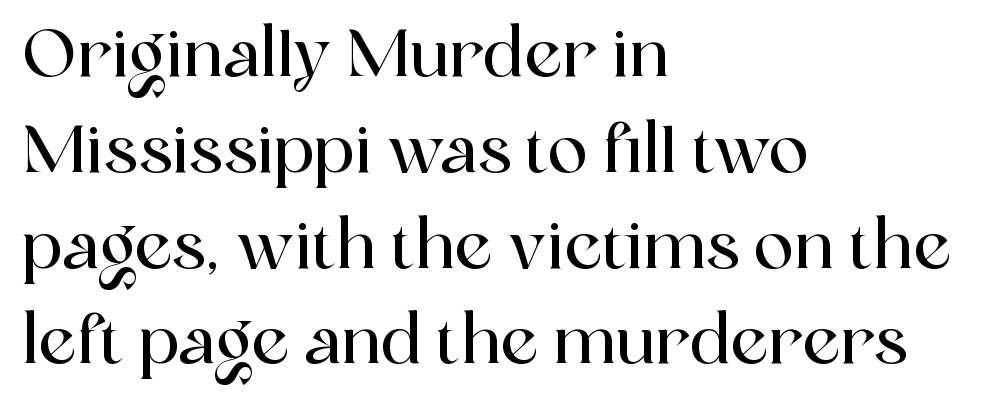
The image shows 67 px serif type, upright; set left-aligned, normal line spacing (1.43x), normal letter spacing, not underlined; a medium x-height.
